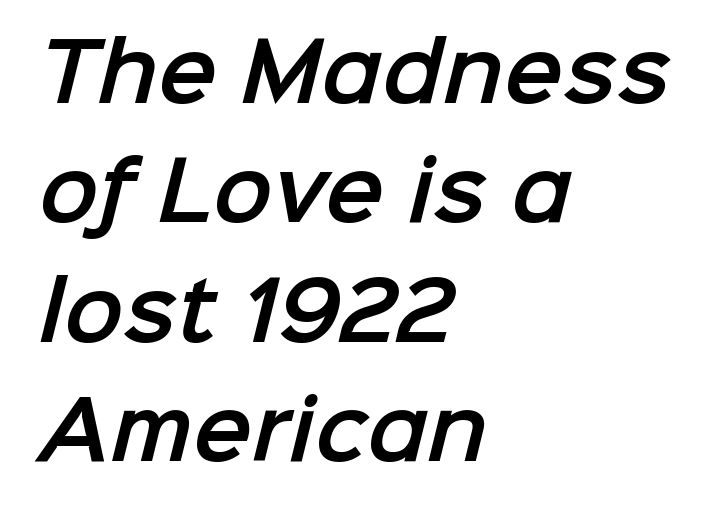
Type without underlining. Honestly, the row spacing looks completely unremarkable. You could call the tracking neutral — neither tight nor loose. This sample has the flowing, uneven cadence of proportional lettering.
